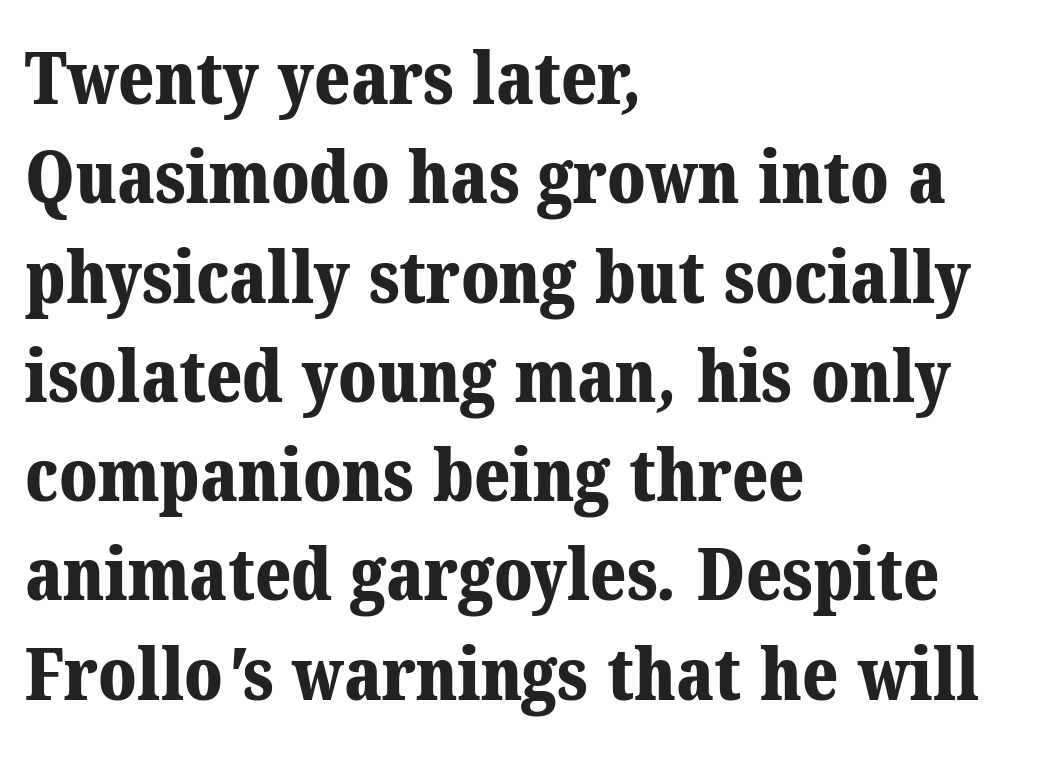
{"serif": "yes", "bold": "yes", "weight": "bold", "width": "normal", "stroke_contrast": "medium", "x_height": "medium", "monospaced": "no", "underline": "no", "align": "left", "line_spacing": "normal", "line_spacing_ratio": 1.36, "letter_spacing": "normal", "letter_spacing_em": 0.0, "glyph_px": 73}
